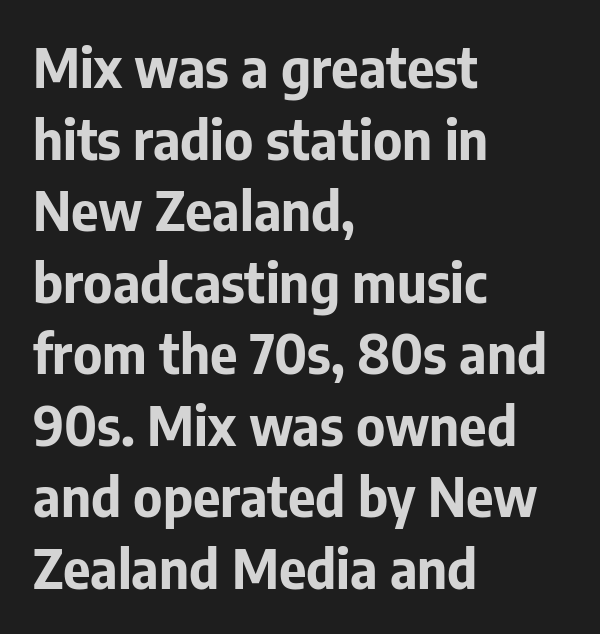
{"serif": "no", "italic": "no", "bold": "yes", "weight": "bold", "width": "normal", "stroke_contrast": "low", "x_height": "medium", "monospaced": "no", "underline": "no", "align": "left", "line_spacing": "normal", "line_spacing_ratio": 1.35, "letter_spacing": "normal", "letter_spacing_em": 0.0, "glyph_px": 53}
